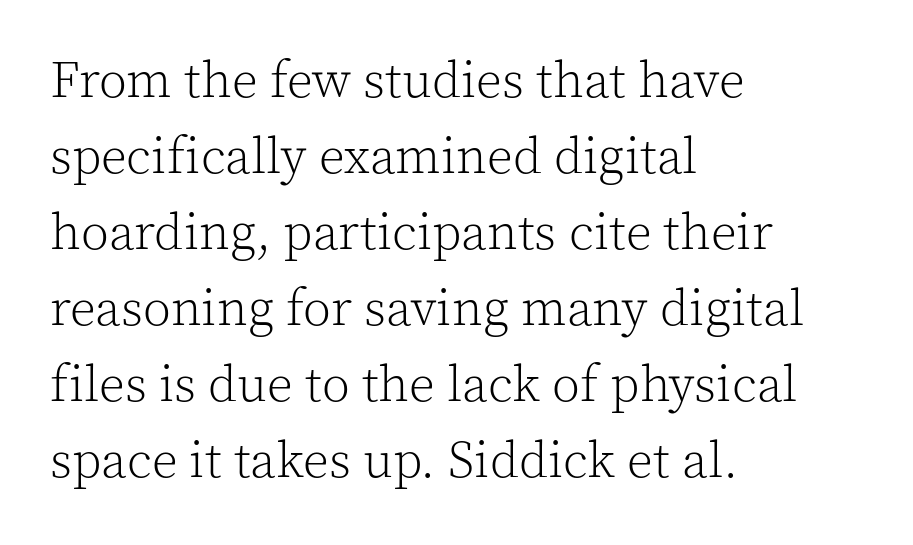
{"serif": "yes", "italic": "no", "bold": "no", "weight": "light", "width": "normal", "x_height": "medium", "monospaced": "no", "underline": "no", "align": "left", "line_spacing": "normal", "line_spacing_ratio": 1.49, "letter_spacing": "normal", "letter_spacing_em": 0.0, "glyph_px": 51}
